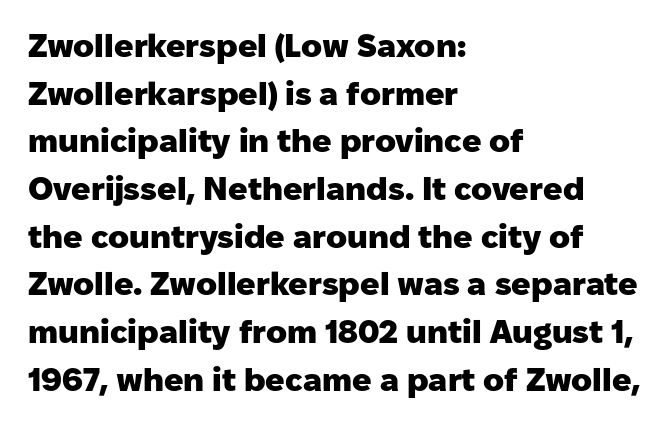
The image shows 32 px heavy sans-serif type, upright; set left-aligned, normal line spacing (1.49x), normal letter spacing, not underlined; low stroke contrast and a medium x-height.
